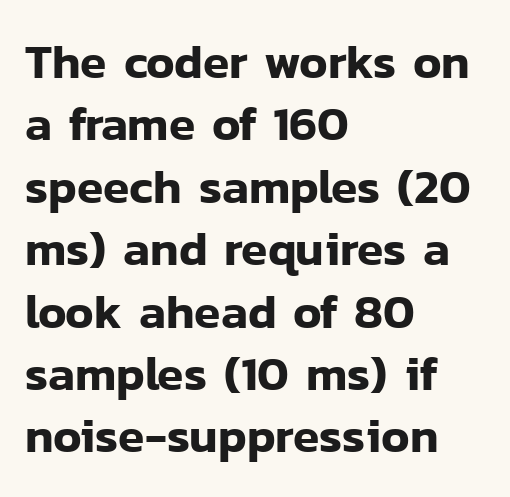
Typeset ragged right — the left edge is the straight one. These lines are rendered in a variable-pitch font. Decoration check: the copy has no underline. In terms of letterspacing, this is plain default setting. When letters stand straight like this, we call the style roman or upright. The leading is moderate, giving the passage an even texture.
